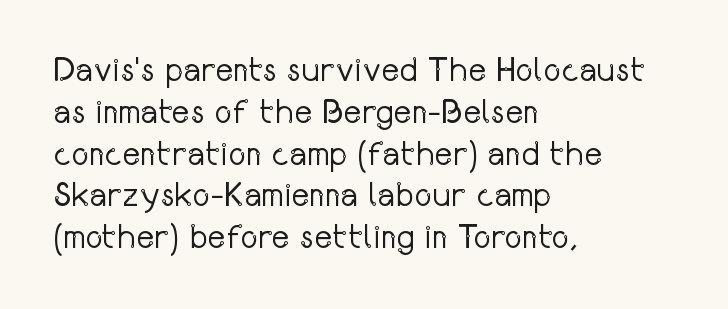
Q: Is the text bold? A: No.
Q: Is the text italic (slanted)? A: No, it is upright.
Q: Is the typeface a serif or a sans-serif typeface? A: Sans-serif.
Q: Is the text underlined? A: No.
Q: How is the paragraph aligned? A: Left-aligned.
Q: Is the spacing between letters normal or unusually wide? A: Normal.
Q: Width (condensed, normal, or wide)? A: Condensed.
Q: Stroke contrast? A: Low.
Q: x-height? A: Medium.
Q: Monospaced? A: No.
